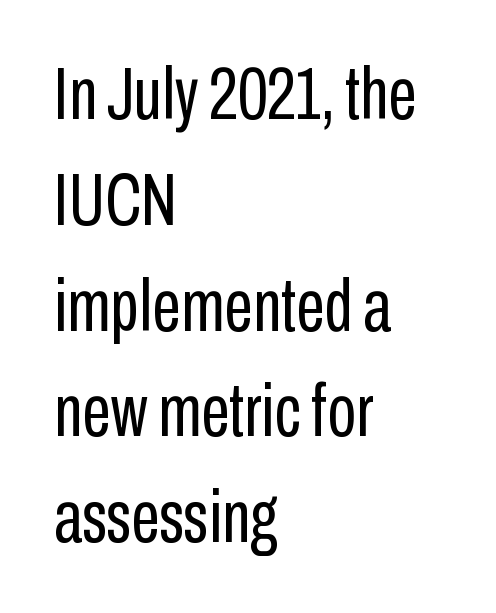
These lines are set flush left with a ragged right edge. The face used here is proportionally spaced, like ordinary book or web type. Tracking value appears to be zero — textbook default spacing. This block has exactly the height ordinary leading produces.
